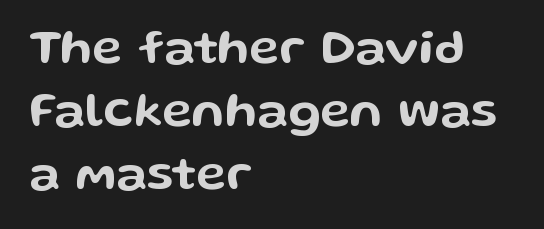
{"serif": "no", "italic": "no", "width": "wide", "stroke_contrast": "low", "x_height": "medium", "monospaced": "no", "underline": "no", "align": "left", "line_spacing": "normal", "line_spacing_ratio": 1.26, "letter_spacing": "normal", "letter_spacing_em": 0.0, "glyph_px": 50}
